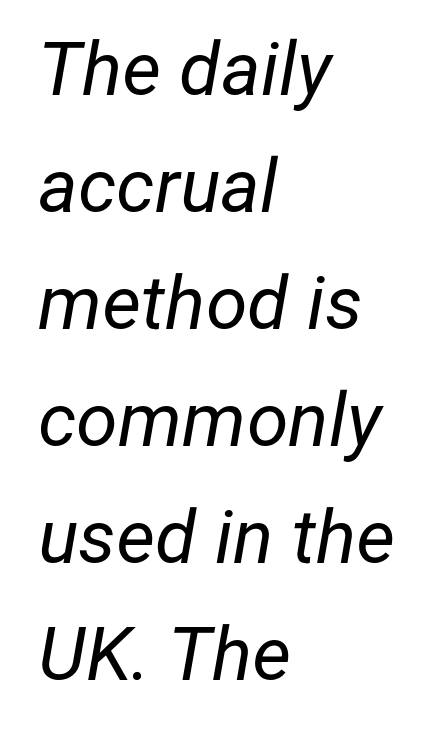
Is the block centered? No — it sits flush against the left margin. How would I describe the line gaps? Plain and ordinary. In terms of posture, this sample is oblique. Does extra space separate the letters? No, they use regular spacing. Character widths vary here, with narrow letters taking less room than wide ones.
